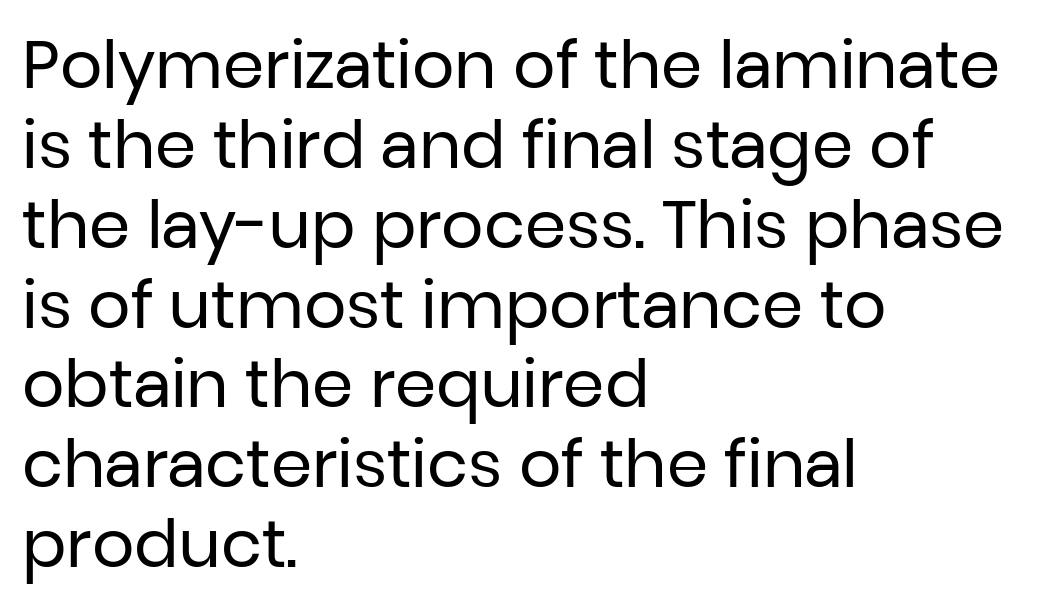
Q: Is the text bold? A: No.
Q: Is the text italic (slanted)? A: No, it is upright.
Q: Is the typeface a serif or a sans-serif typeface? A: Sans-serif.
Q: Is the text underlined? A: No.
Q: How is the paragraph aligned? A: Left-aligned.
Q: Is the spacing between letters normal or unusually wide? A: Normal.
Q: Width (condensed, normal, or wide)? A: Normal.
Q: Stroke contrast? A: Low.
Q: x-height? A: Medium.
Q: Monospaced? A: No.
